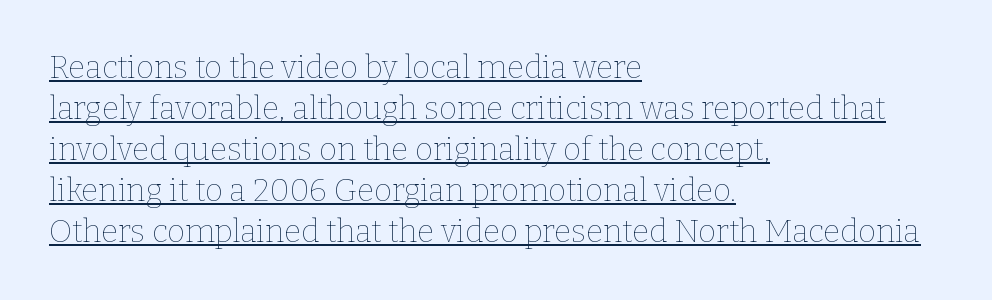
{"italic": "no", "bold": "no", "weight": "thin", "width": "normal", "stroke_contrast": "low", "x_height": "medium", "monospaced": "no", "underline": "yes", "align": "left", "line_spacing": "normal", "line_spacing_ratio": 1.32, "letter_spacing": "normal", "letter_spacing_em": 0.0, "glyph_px": 31}
